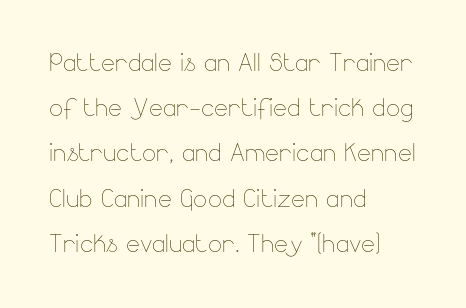
{"italic": "no", "bold": "no", "weight": "thin", "width": "normal", "stroke_contrast": "low", "x_height": "small", "monospaced": "no", "underline": "no", "align": "left", "line_spacing": "normal", "line_spacing_ratio": 1.37, "letter_spacing": "normal", "letter_spacing_em": 0.0, "glyph_px": 33}
